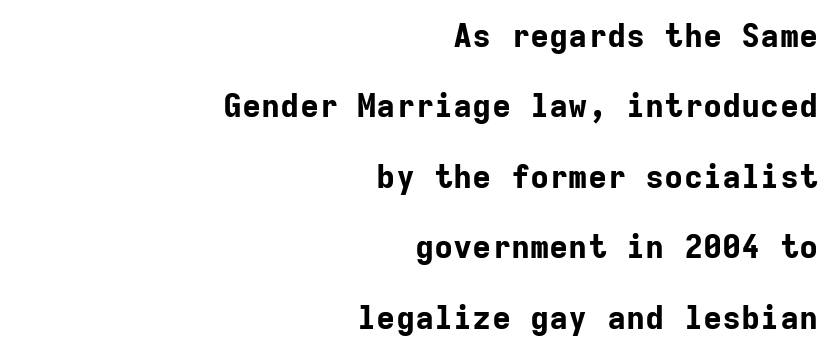
The image shows 32 px bold sans-serif type, upright, monospaced; set right-aligned, loose line spacing (2.2x), normal letter spacing, not underlined; low stroke contrast and a medium x-height.
